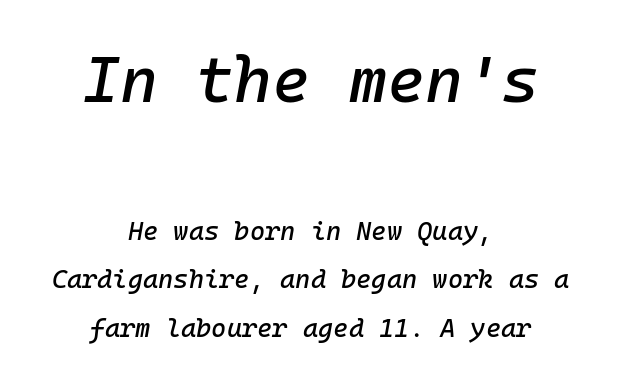
Q: Is the text italic (slanted)? A: Yes, it leans right by about 10 degrees.
Q: Is the text underlined? A: No.
Q: How is the paragraph aligned? A: Centered.
Q: Is the spacing between letters normal or unusually wide? A: Normal.
Q: Which block of text is set in a larger size, the first (top) or the second (bottom)? A: The first (top) one.
Q: Width (condensed, normal, or wide)? A: Normal.
Q: Stroke contrast? A: Low.
Q: x-height? A: Medium.
Q: Monospaced? A: Yes.
